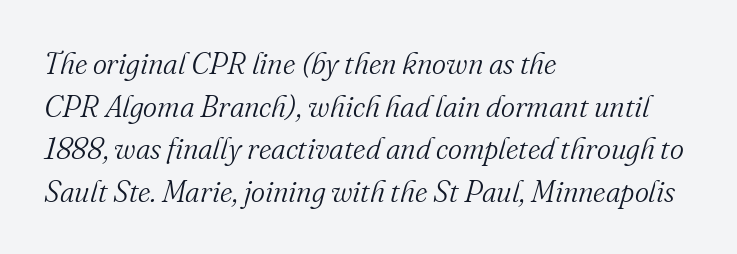
Q: Is the text bold? A: No.
Q: Is the text italic (slanted)? A: Yes, it leans right by about 16 degrees.
Q: Is the typeface a serif or a sans-serif typeface? A: Serif.
Q: Is the text underlined? A: No.
Q: How is the paragraph aligned? A: Left-aligned.
Q: Is the spacing between letters normal or unusually wide? A: Normal.
Q: Is the spacing between lines tight, normal or loose? A: Normal.
Q: Width (condensed, normal, or wide)? A: Normal.
Q: Stroke contrast? A: Medium.
Q: x-height? A: Small.
Q: Monospaced? A: No.
